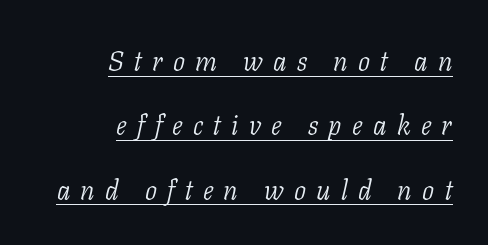
Q: Is the text bold? A: No.
Q: Is the text italic (slanted)? A: Yes, it leans right by about 11 degrees.
Q: Is the text underlined? A: Yes.
Q: How is the paragraph aligned? A: Right-aligned.
Q: Is the spacing between letters normal or unusually wide? A: Unusually wide.
Q: Is the spacing between lines tight, normal or loose? A: Loose.
